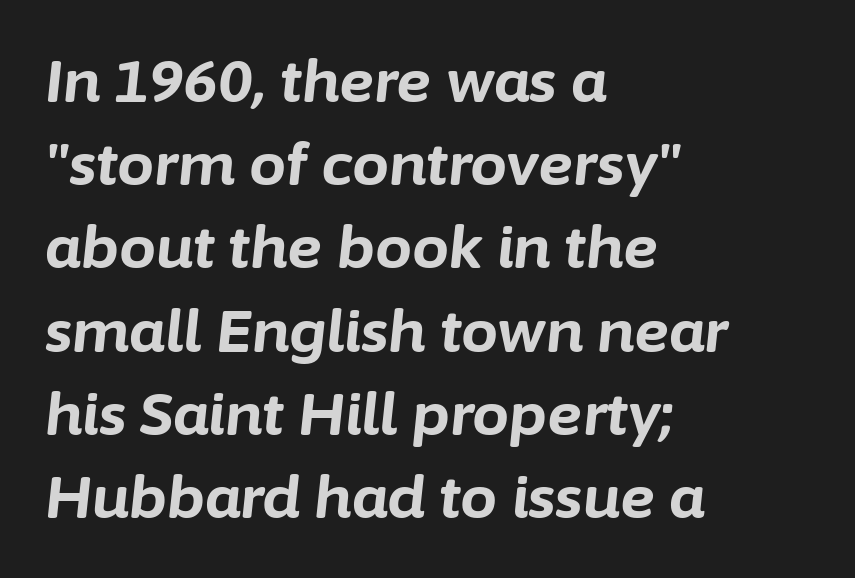
The strip under each line holds only bare page. Default kerning and tracking; the words read as compact shapes. The font's italic variant was chosen for this text. This sample has the flowing, uneven cadence of proportional lettering.
